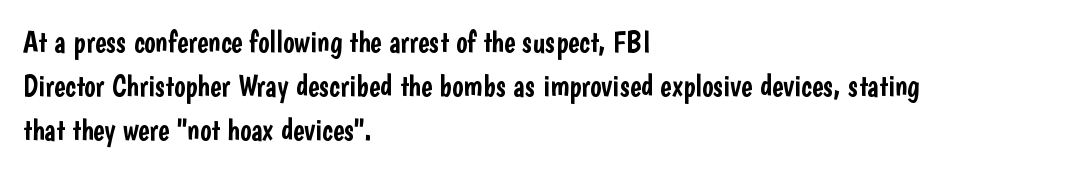
Is this a sans? Yes — the strokes have no serifs. The words here are not underlined. A typesetter would call this leading conventional body-copy spacing. This is roman type, the default non-slanted kind.
